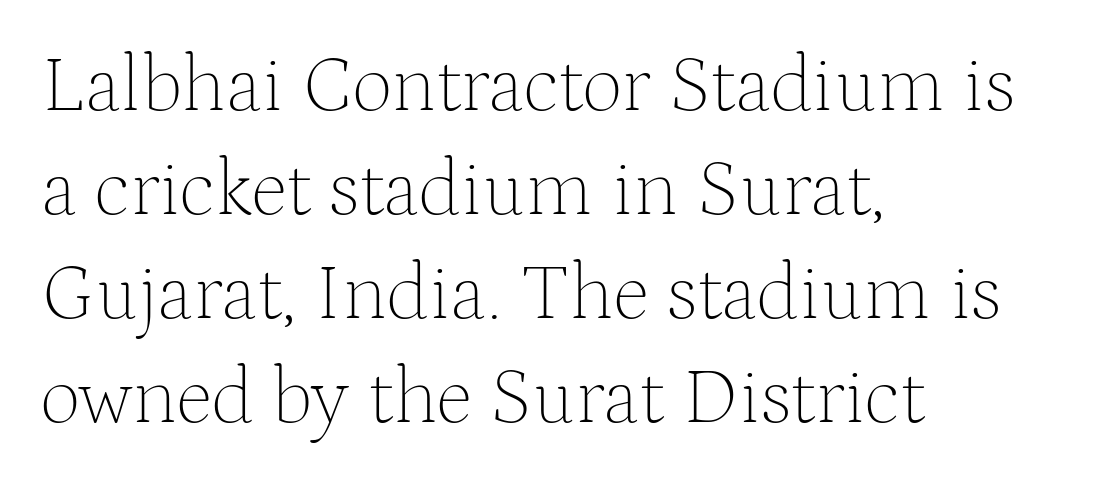
The image shows 80 px thin serif type, upright; set left-aligned, normal line spacing (1.3x), normal letter spacing, not underlined; medium stroke contrast and a medium x-height.
